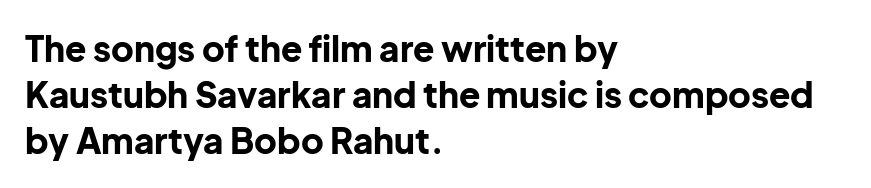
The image shows 35 px bold sans-serif type, upright; set left-aligned, normal line spacing (1.32x), normal letter spacing, not underlined; low stroke contrast and a medium x-height.
